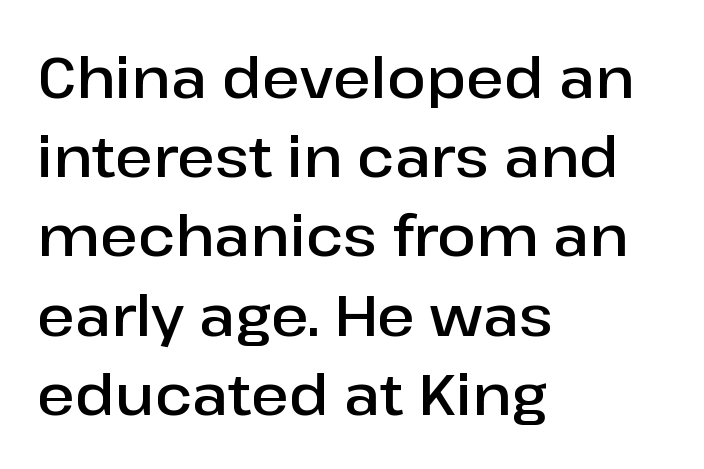
Q: Is the text bold? A: Semi-bold.
Q: Is the text italic (slanted)? A: No, it is upright.
Q: Is the typeface a serif or a sans-serif typeface? A: Sans-serif.
Q: Is the text underlined? A: No.
Q: How is the paragraph aligned? A: Left-aligned.
Q: Is the spacing between letters normal or unusually wide? A: Normal.
Q: Is the spacing between lines tight, normal or loose? A: Normal.
Q: Width (condensed, normal, or wide)? A: Normal.
Q: Stroke contrast? A: Low.
Q: x-height? A: Medium.
Q: Monospaced? A: No.
